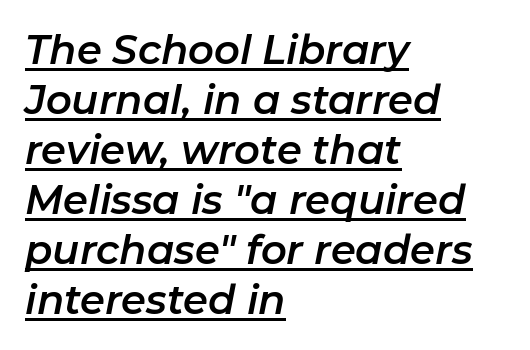
{"italic": "yes", "lean": "right", "slant_degrees": 11, "width": "normal", "stroke_contrast": "low", "x_height": "medium", "monospaced": "no", "underline": "yes", "align": "left", "line_spacing": "normal", "line_spacing_ratio": 1.25, "letter_spacing": "normal", "letter_spacing_em": 0.0, "glyph_px": 40}
